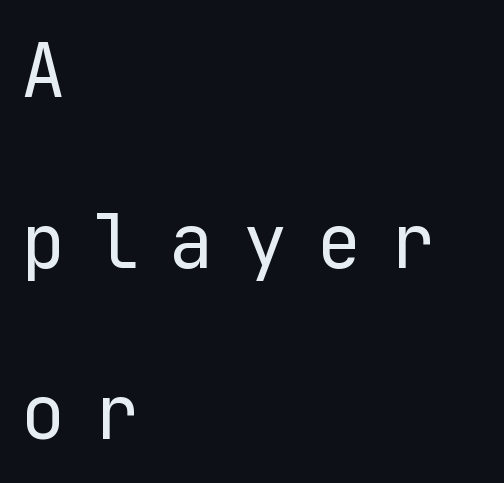
{"serif": "no", "italic": "no", "bold": "no", "weight": "regular", "width": "normal", "stroke_contrast": "low", "x_height": "medium", "monospaced": "yes", "underline": "no", "align": "left", "line_spacing": "loose", "line_spacing_ratio": 2.31, "letter_spacing": "wide", "letter_spacing_em": 0.4, "glyph_px": 74}
